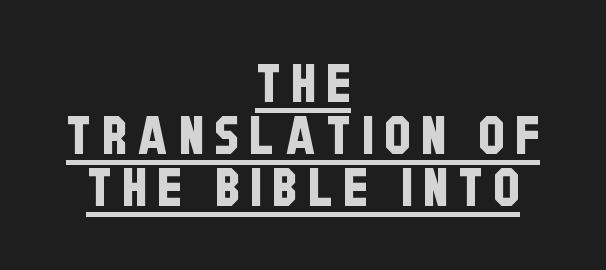
Q: Is the typeface a serif or a sans-serif typeface? A: Sans-serif.
Q: Is the text underlined? A: Yes.
Q: How is the paragraph aligned? A: Centered.
Q: Is the spacing between letters normal or unusually wide? A: Unusually wide.
Q: Is the spacing between lines tight, normal or loose? A: Tight.
Q: Width (condensed, normal, or wide)? A: Condensed.
Q: Stroke contrast? A: Low.
Q: x-height? A: Large.
Q: Monospaced? A: No.
